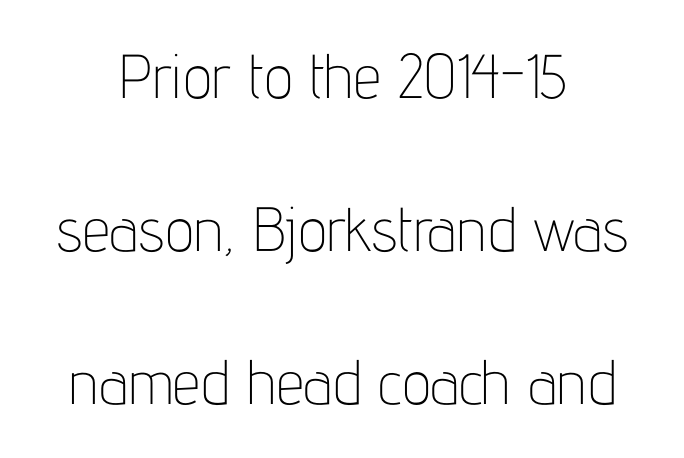
The image shows 62 px thin, condensed sans-serif type, upright; set centered, loose line spacing (2.47x), normal letter spacing, not underlined; low stroke contrast and a medium x-height.
